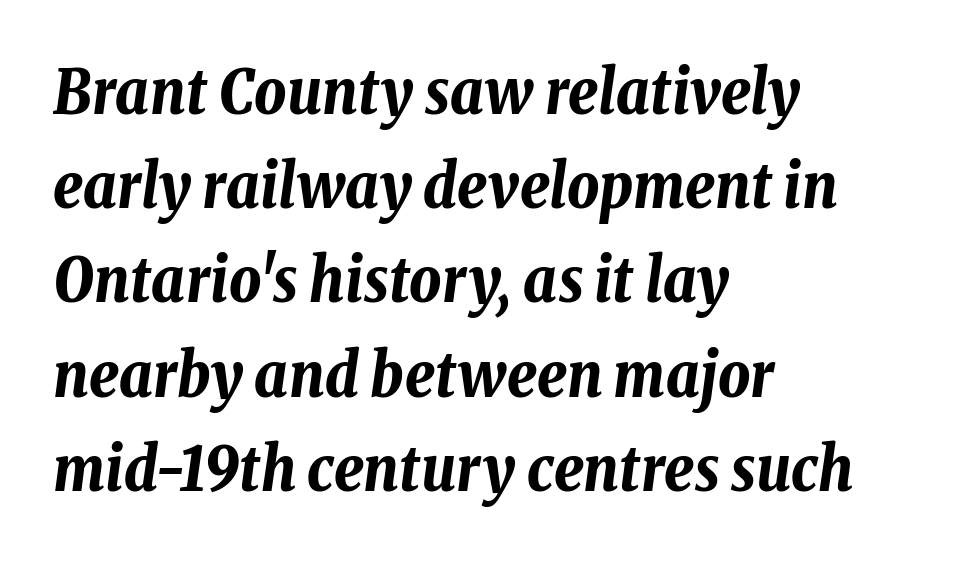
Q: Is the text bold? A: Yes.
Q: Is the text italic (slanted)? A: Yes, it leans right by about 8 degrees.
Q: Is the text underlined? A: No.
Q: How is the paragraph aligned? A: Left-aligned.
Q: Is the spacing between letters normal or unusually wide? A: Normal.
Q: Is the spacing between lines tight, normal or loose? A: Normal.
Q: Width (condensed, normal, or wide)? A: Condensed.
Q: Stroke contrast? A: Low.
Q: x-height? A: Medium.
Q: Monospaced? A: No.
